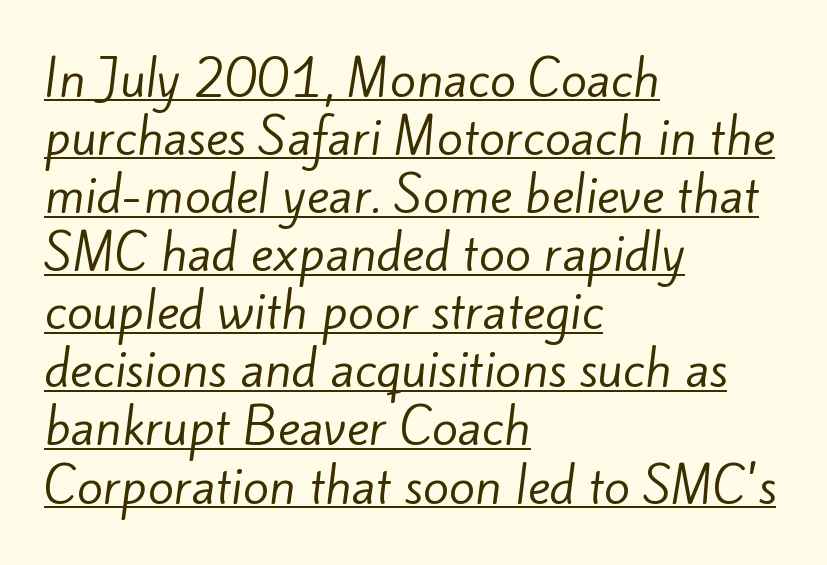
Q: Is the text bold? A: No.
Q: Is the typeface a serif or a sans-serif typeface? A: Sans-serif.
Q: Is the text underlined? A: Yes.
Q: How is the paragraph aligned? A: Left-aligned.
Q: Is the spacing between letters normal or unusually wide? A: Normal.
Q: Width (condensed, normal, or wide)? A: Normal.
Q: Stroke contrast? A: Low.
Q: x-height? A: Small.
Q: Monospaced? A: No.
